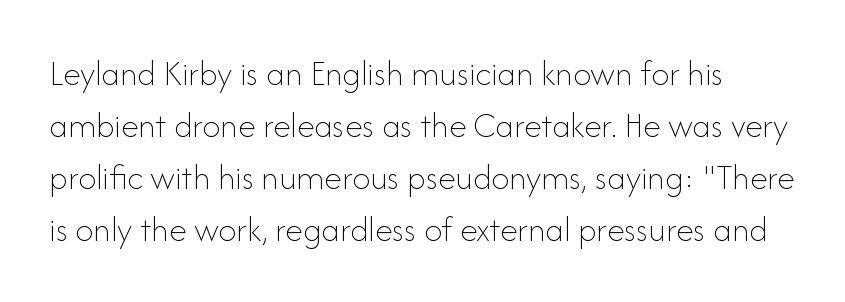
The image shows 36 px thin type, upright; set normal line spacing (1.44x), normal letter spacing, not underlined; low stroke contrast and a small x-height.
